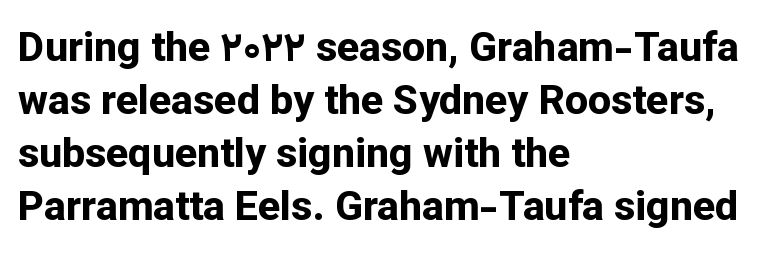
Teacher's note: observe the even left margin — that is flush-left alignment. Nothing unusual about the tracking: characters are spaced as the font intends. Each glyph is drawn with heavy, bold strokes. Does the lettering tilt? It doesn't — this is upright. One glance says typical: line gaps are just what's usual.
